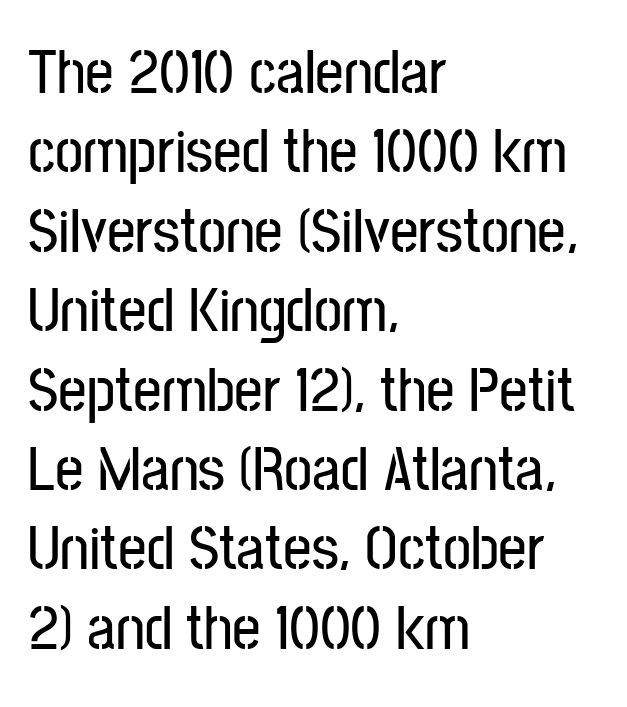
Q: Is the text italic (slanted)? A: No, it is upright.
Q: Is the typeface a serif or a sans-serif typeface? A: Sans-serif.
Q: Is the text underlined? A: No.
Q: How is the paragraph aligned? A: Left-aligned.
Q: Is the spacing between letters normal or unusually wide? A: Normal.
Q: Is the spacing between lines tight, normal or loose? A: Normal.
Q: Width (condensed, normal, or wide)? A: Condensed.
Q: Stroke contrast? A: Low.
Q: x-height? A: Medium.
Q: Monospaced? A: No.
